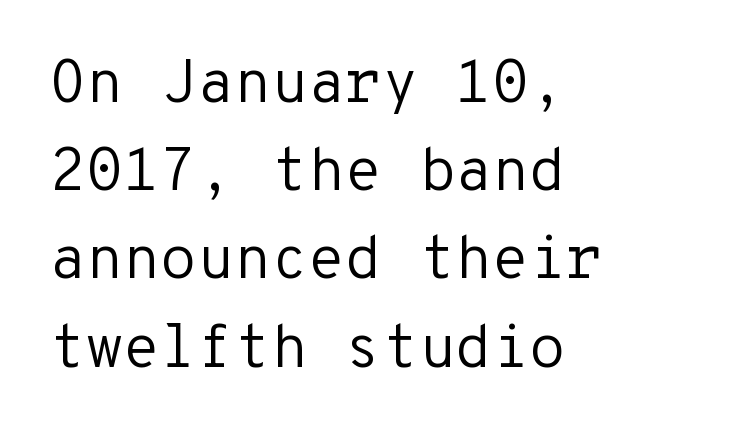
Unlike a traditional serif, this face leaves its strokes unadorned. A student would call this left alignment; a typographer would say flush left, rag right. Vertically, the passage feels balanced, rows spaced as you'd expect. How are the letters spaced? Ordinarily, with no added tracking. Ink coverage per letter is moderate at most. Nobody drew a line under any word here.
